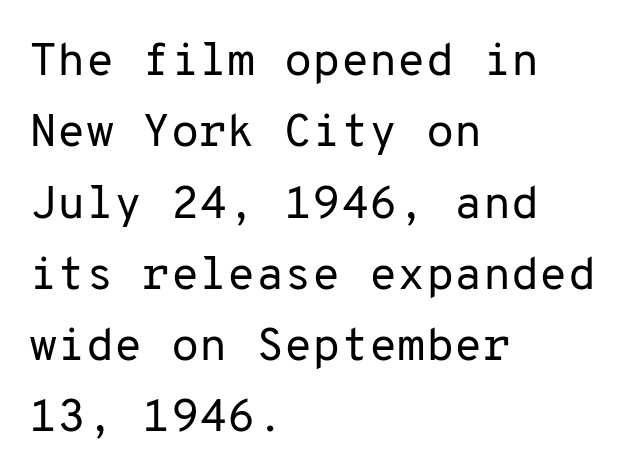
Stems and bowls with no extra thickness — not bold. One glance says typical: line gaps are just what's usual. Each letter, wide or thin by design, is forced into the same width here. The passage shown is typeset with a sans-serif family. Posture: straight, roman, zero tilt. Letters rest on an invisible, unmarked baseline.
